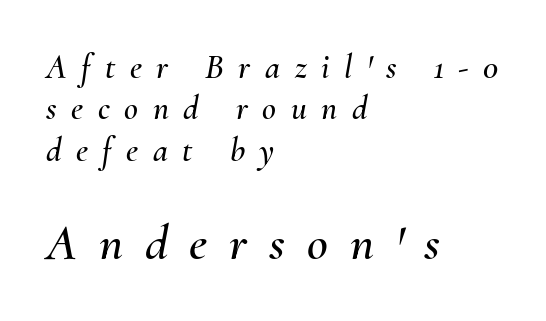
Horizontally, the lines are justified to the leading edge only. Does the bottom block carry the larger type? Yes, it does. Is the letter spacing exaggerated? Yes — the characters are pushed far apart. A clean baseline with only descenders dipping below it. The text carries the slant typical of an italic or oblique font.
